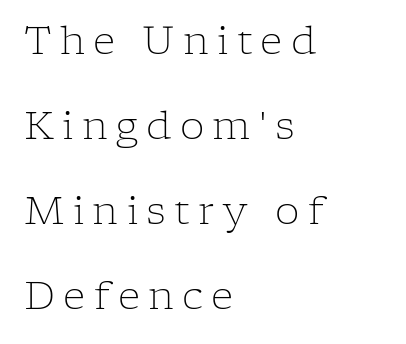
The image shows 39 px light serif type, upright; set left-aligned, loose line spacing (2.18x), unusually wide letter spacing (+0.21 em), not underlined; low stroke contrast and a medium x-height.
